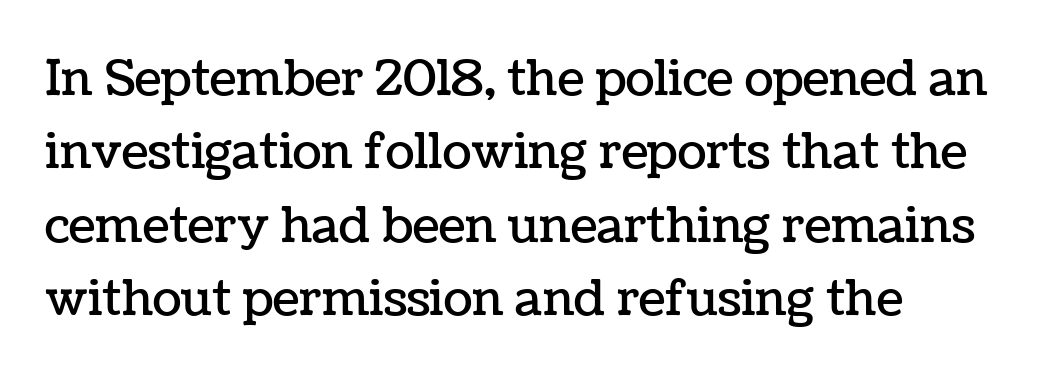
{"italic": "no", "width": "normal", "stroke_contrast": "low", "x_height": "medium", "monospaced": "no", "underline": "no", "align": "left", "line_spacing": "normal", "line_spacing_ratio": 1.53, "letter_spacing": "normal", "letter_spacing_em": 0.0, "glyph_px": 48}
